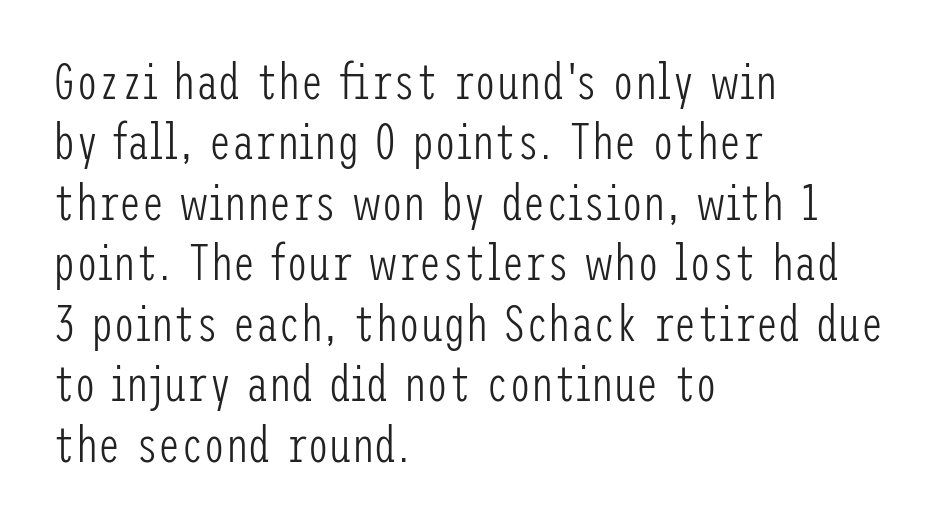
{"serif": "no", "italic": "no", "bold": "no", "weight": "light", "width": "condensed", "stroke_contrast": "low", "x_height": "medium", "underline": "no", "align": "left", "line_spacing_ratio": 1.21, "letter_spacing": "normal", "letter_spacing_em": 0.0, "glyph_px": 50}
